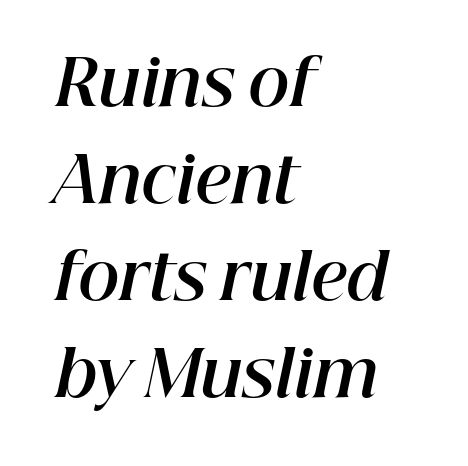
Q: Is the text bold? A: Yes.
Q: Is the text italic (slanted)? A: Yes, it leans right by about 12 degrees.
Q: Is the text underlined? A: No.
Q: How is the paragraph aligned? A: Left-aligned.
Q: Is the spacing between letters normal or unusually wide? A: Normal.
Q: Is the spacing between lines tight, normal or loose? A: Normal.
Q: Width (condensed, normal, or wide)? A: Normal.
Q: Stroke contrast? A: High.
Q: x-height? A: Medium.
Q: Monospaced? A: No.
